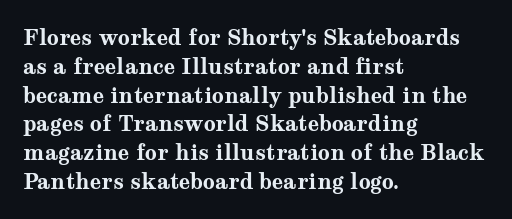
{"italic": "no", "bold": "yes", "underline": "no", "align": "left", "line_spacing": "normal", "line_spacing_ratio": 1.37, "letter_spacing": "normal", "letter_spacing_em": 0.0, "glyph_px": 21}
